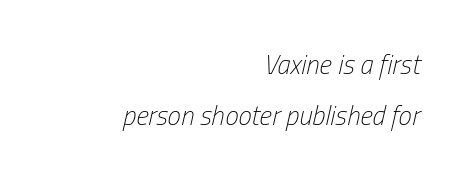
The paragraph shown leans on its right margin. Bare-footed words on every line. The horizontal fit of the characters is conventional and even. This sample uses an oblique cut, with every glyph tilted off the vertical.
